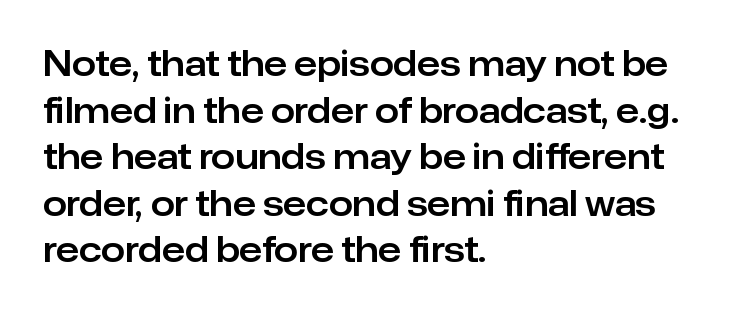
The image shows 34 px sans-serif type, upright; set left-aligned, normal line spacing (1.37x), normal letter spacing, not underlined; low stroke contrast and a medium x-height.
